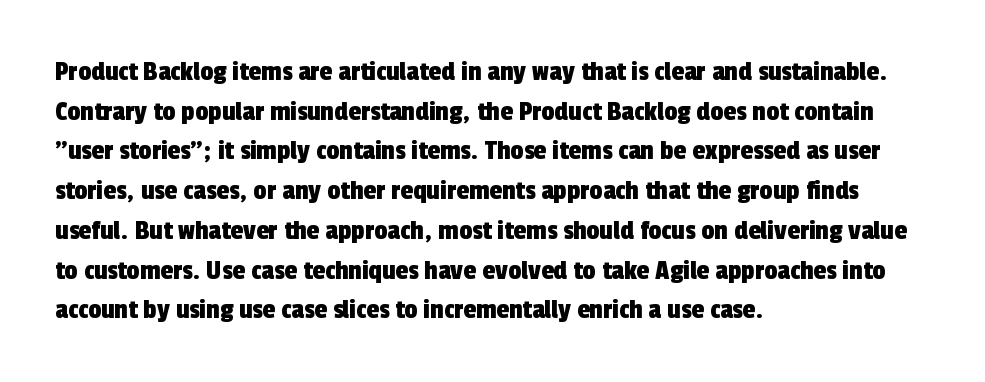
This sample uses plain, unmodified letter spacing. Teacher's note: observe the even left margin — that is flush-left alignment. Descenders hang freely into open space. Line spacing here is normal. Each letter keeps its own natural width here, so spacing adapts to shape.
